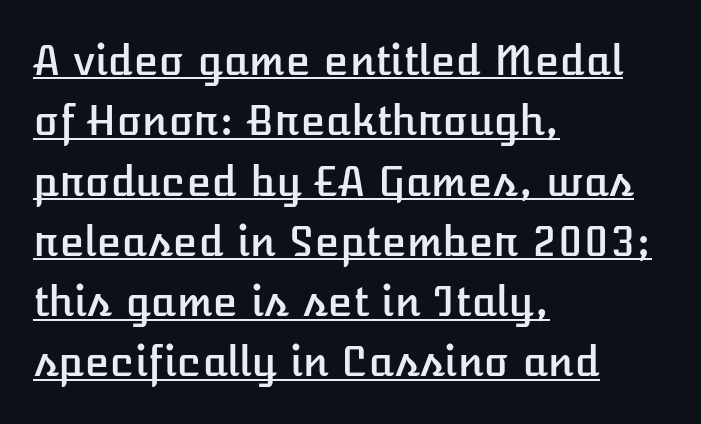
Q: Is the text italic (slanted)? A: No, it is upright.
Q: Is the text underlined? A: Yes.
Q: How is the paragraph aligned? A: Left-aligned.
Q: Is the spacing between letters normal or unusually wide? A: Normal.
Q: Is the spacing between lines tight, normal or loose? A: Normal.
Q: Width (condensed, normal, or wide)? A: Normal.
Q: Stroke contrast? A: Low.
Q: x-height? A: Medium.
Q: Monospaced? A: No.
